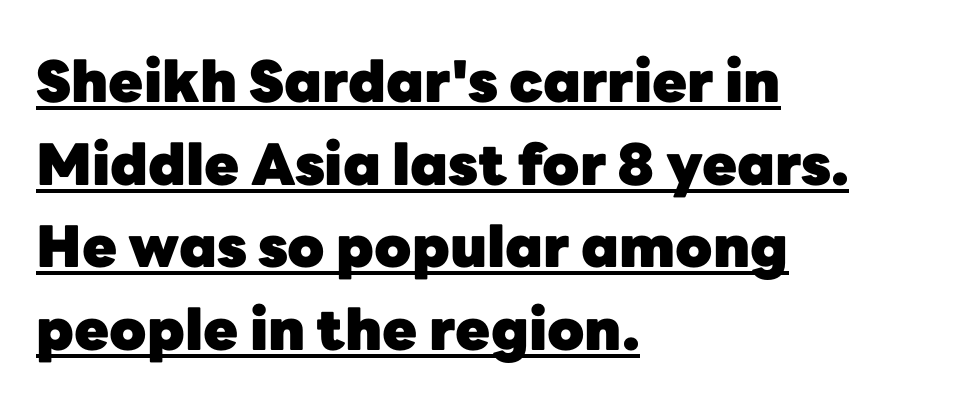
The image shows 57 px heavy sans-serif type, upright; set left-aligned, normal line spacing (1.45x), normal letter spacing, underlined; low stroke contrast and a medium x-height.
